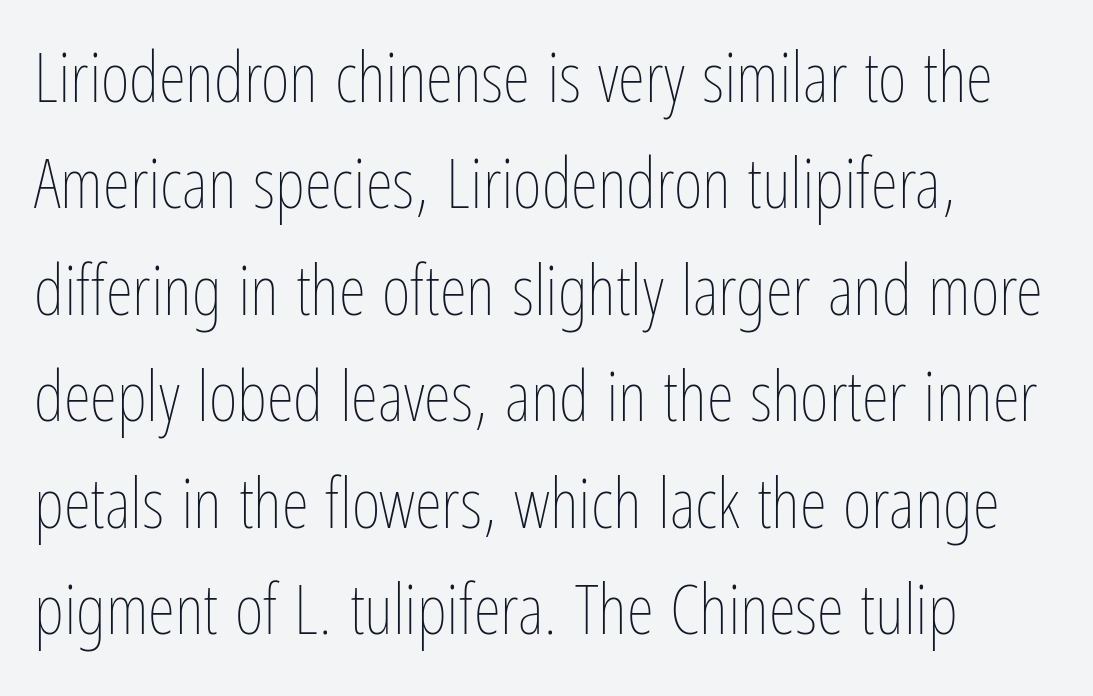
Looks like regular typesetting: each glyph gets only the width it needs. You can tell it's not italic because the verticals are truly vertical. Is there much room between lines? A standard amount, neither cramped nor airy. Weight: in the light-to-regular range.
